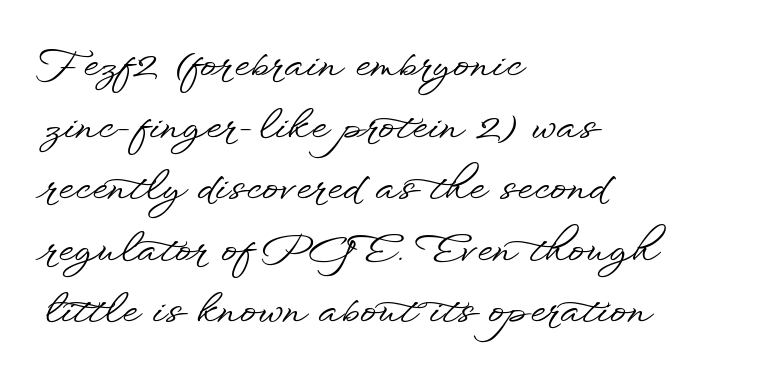
Q: Is the text italic (slanted)? A: Yes.
Q: Is the typeface a serif or a sans-serif typeface? A: Sans-serif.
Q: Is the text underlined? A: No.
Q: How is the paragraph aligned? A: Left-aligned.
Q: Is the spacing between letters normal or unusually wide? A: Normal.
Q: Is the spacing between lines tight, normal or loose? A: Normal.
Q: Width (condensed, normal, or wide)? A: Wide.
Q: Stroke contrast? A: Low.
Q: x-height? A: Small.
Q: Monospaced? A: No.
